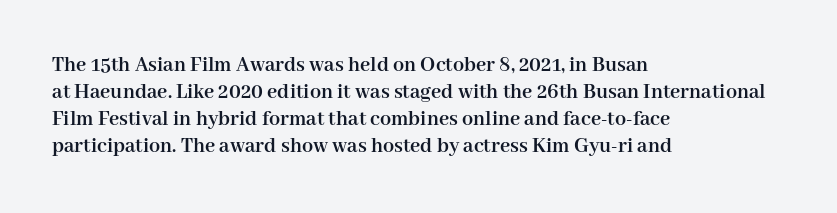
{"italic": "no", "bold": "yes", "underline": "no", "align": "left", "line_spacing_ratio": 1.23, "letter_spacing": "normal", "letter_spacing_em": 0.0, "glyph_px": 22}
